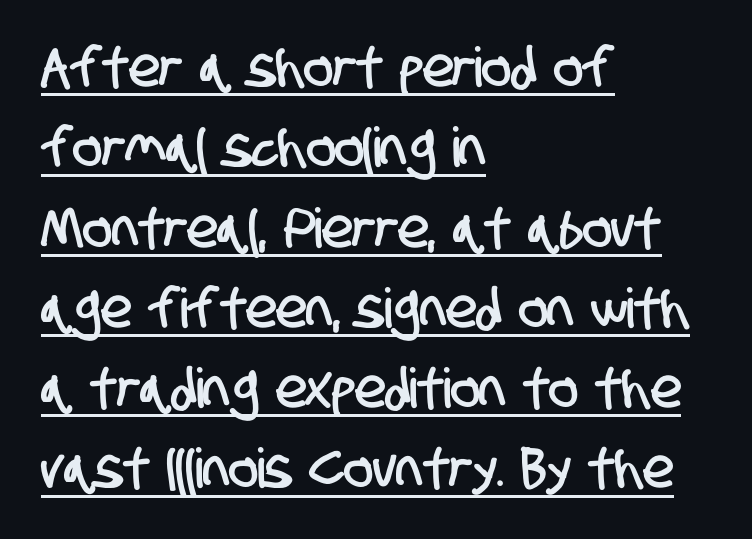
{"serif": "no", "width": "condensed", "stroke_contrast": "low", "x_height": "large", "monospaced": "no", "underline": "yes", "align": "left", "line_spacing": "normal", "line_spacing_ratio": 1.46, "letter_spacing": "normal", "letter_spacing_em": 0.0, "glyph_px": 55}
